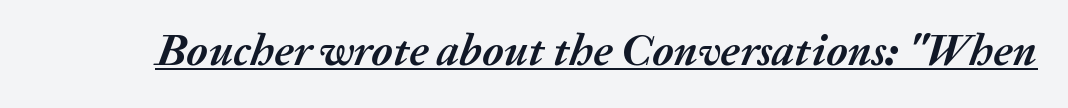
Q: Is the text bold? A: Yes.
Q: Is the text italic (slanted)? A: Yes, it leans right by about 20 degrees.
Q: Is the text underlined? A: Yes.
Q: Is the spacing between letters normal or unusually wide? A: Normal.
Q: Width (condensed, normal, or wide)? A: Normal.
Q: Stroke contrast? A: Medium.
Q: x-height? A: Medium.
Q: Monospaced? A: No.
